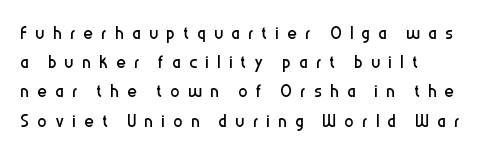
If you drew a line through each stem, it would be perfectly vertical. Check under the words: just untouched page. The passage is arranged the way most books set body copy — flush left. Each new line begins a customary step beneath the previous one.
